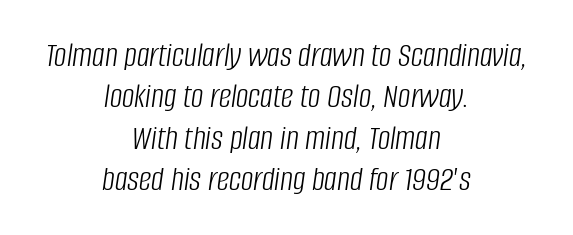
{"italic": "yes", "lean": "right", "slant_degrees": 8, "bold": "no", "weight": "light", "width": "condensed", "stroke_contrast": "low", "x_height": "large", "monospaced": "no", "underline": "no", "align": "center", "line_spacing_ratio": 1.18, "letter_spacing": "normal", "letter_spacing_em": 0.0, "glyph_px": 35}
